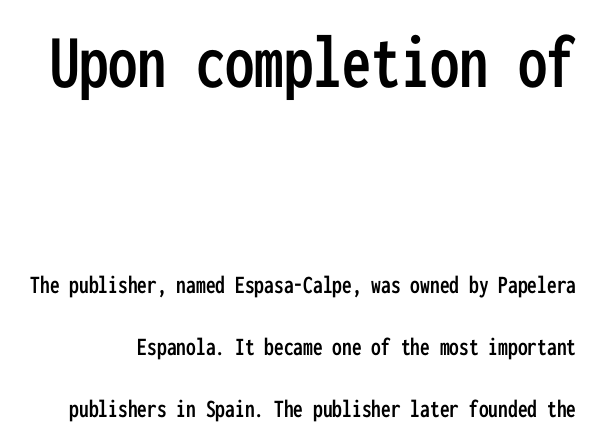
{"serif": "no", "italic": "no", "width": "condensed", "stroke_contrast": "low", "x_height": "medium", "monospaced": "yes", "underline": "no", "line_spacing": "loose", "line_spacing_ratio": 2.4, "letter_spacing": "normal", "letter_spacing_em": 0.0, "larger_block": "first", "size_ratio": 3.0, "glyph_px": 78}
